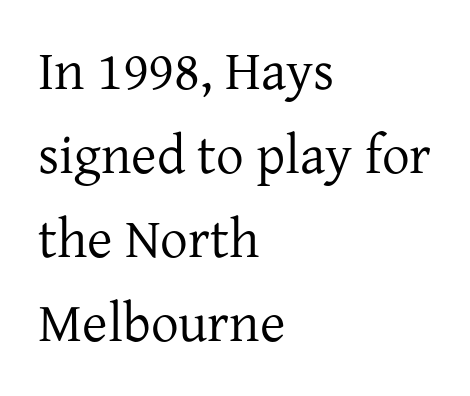
Q: Is the text bold? A: No.
Q: Is the text italic (slanted)? A: No, it is upright.
Q: Is the typeface a serif or a sans-serif typeface? A: Serif.
Q: Is the text underlined? A: No.
Q: How is the paragraph aligned? A: Left-aligned.
Q: Is the spacing between letters normal or unusually wide? A: Normal.
Q: Is the spacing between lines tight, normal or loose? A: Normal.
Q: Width (condensed, normal, or wide)? A: Normal.
Q: Stroke contrast? A: Low.
Q: x-height? A: Medium.
Q: Monospaced? A: No.
